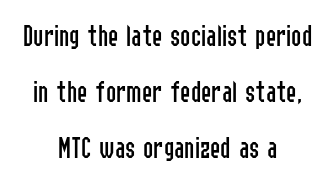
Q: Is the text bold? A: No.
Q: Is the text italic (slanted)? A: No, it is upright.
Q: Is the typeface a serif or a sans-serif typeface? A: Sans-serif.
Q: Is the text underlined? A: No.
Q: How is the paragraph aligned? A: Centered.
Q: Is the spacing between letters normal or unusually wide? A: Normal.
Q: Width (condensed, normal, or wide)? A: Condensed.
Q: Stroke contrast? A: Low.
Q: x-height? A: Medium.
Q: Monospaced? A: No.
